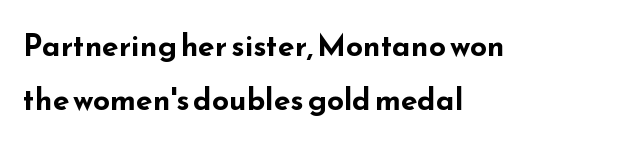
Q: Is the text bold? A: Yes.
Q: Is the text italic (slanted)? A: No, it is upright.
Q: Is the typeface a serif or a sans-serif typeface? A: Sans-serif.
Q: Is the text underlined? A: No.
Q: How is the paragraph aligned? A: Left-aligned.
Q: Is the spacing between letters normal or unusually wide? A: Normal.
Q: Width (condensed, normal, or wide)? A: Wide.
Q: Stroke contrast? A: Low.
Q: x-height? A: Small.
Q: Monospaced? A: No.
